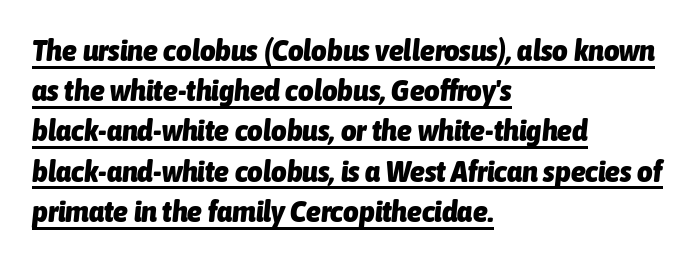
The passage shown leans; its letterforms are oblique. Tracking here is standard; glyphs follow each other at the usual distance. In designer terms, the underline attribute is active on this setting. Leading matches the norm, producing a regular column. Reading down the block, your eye returns to a fixed left position each line.
